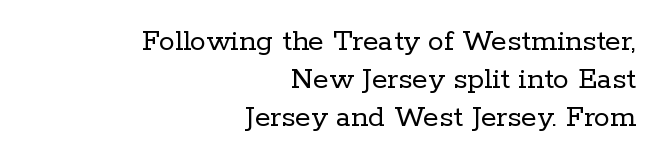
Teacher's note: observe the even right margin — that is flush-right alignment. The space directly below the letters is spotless. This rendering employs a face with finishing strokes, i.e., a serif. The specimen reads as upright at a glance. Think of a printed novel: that variable character pitch is what you see here.
